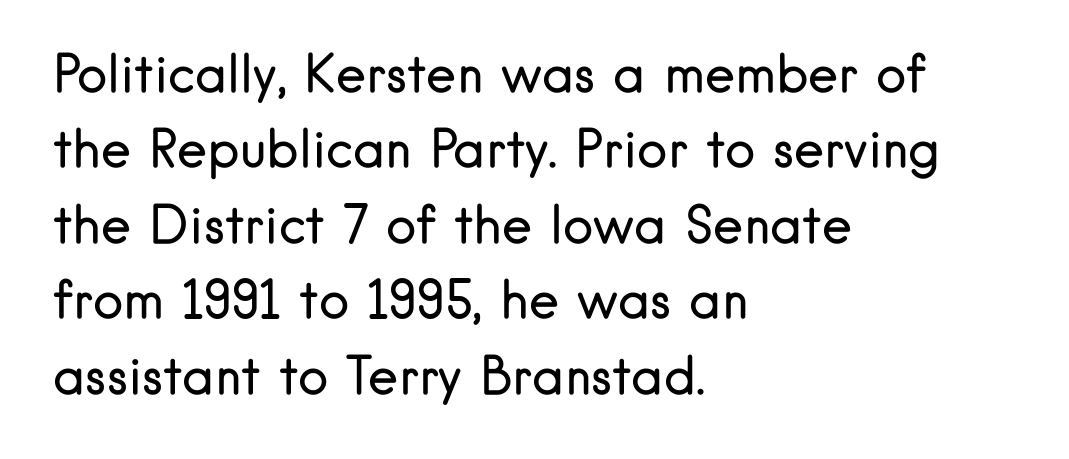
The space directly below the letters is spotless. Each line starts at the same left margin while the right side varies. The cut favours lightness, reaching ordinary text weight at its darkest. Note: no serifs on the glyphs. Whoever set this chose a conventional vertical rhythm. The specimen reads as upright at a glance.
